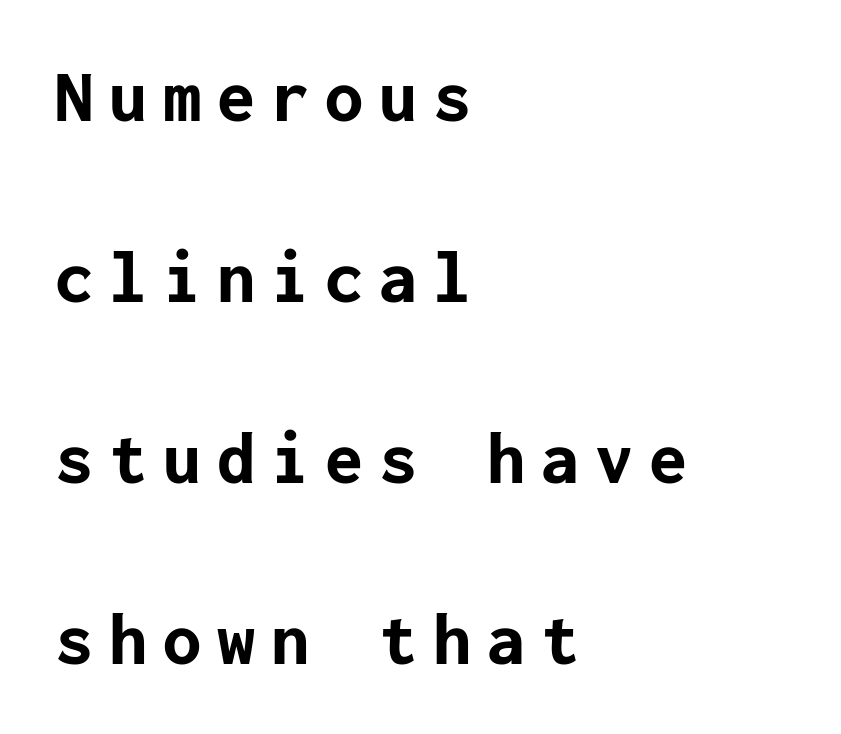
The image shows 76 px bold sans-serif type, upright; set left-aligned, loose line spacing (2.38x), unusually wide letter spacing (+0.21 em), not underlined; low stroke contrast and a medium x-height.
